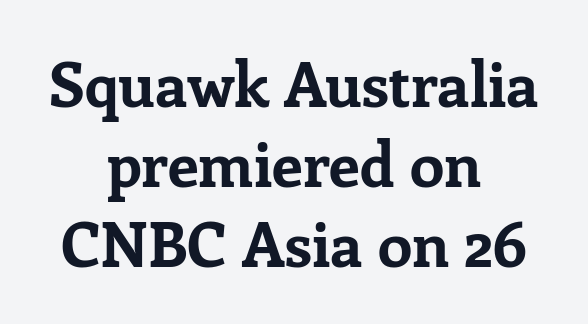
{"serif": "yes", "italic": "no", "bold": "yes", "weight": "bold", "width": "normal", "stroke_contrast": "low", "x_height": "medium", "monospaced": "no", "underline": "no", "align": "center", "line_spacing": "normal", "line_spacing_ratio": 1.29, "letter_spacing": "normal", "letter_spacing_em": 0.0, "glyph_px": 62}
